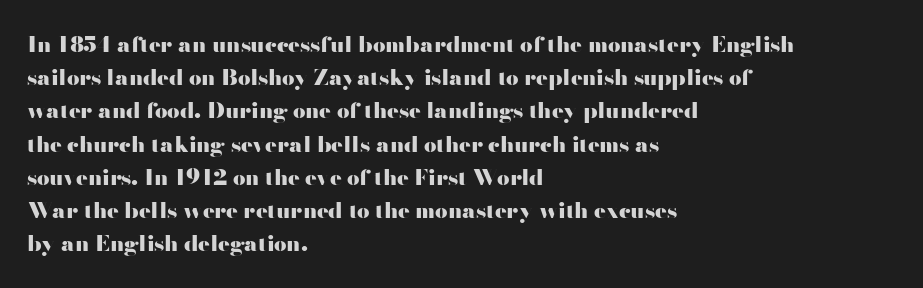
Q: Is the text bold? A: Yes.
Q: Is the text italic (slanted)? A: No, it is upright.
Q: Is the text underlined? A: No.
Q: How is the paragraph aligned? A: Left-aligned.
Q: Is the spacing between letters normal or unusually wide? A: Normal.
Q: Is the spacing between lines tight, normal or loose? A: Normal.
